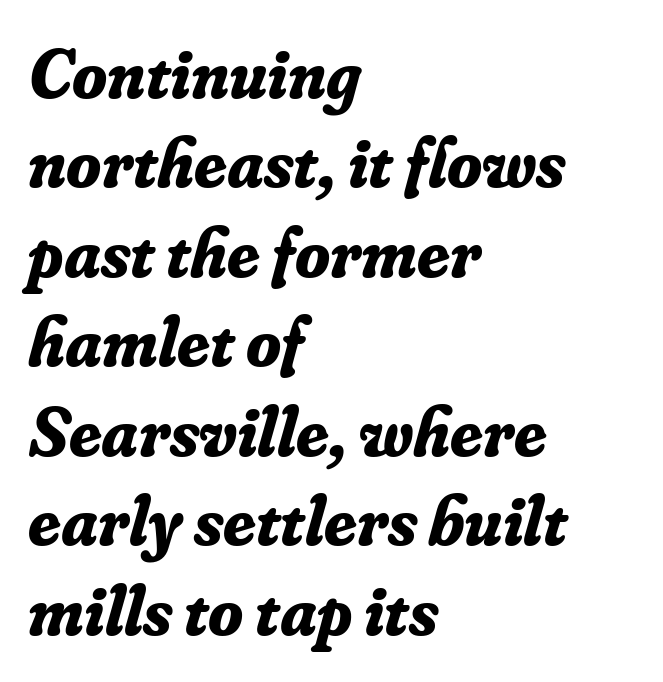
The image shows 71 px bold serif type, italic (leaning right); set left-aligned, normal line spacing (1.26x), normal letter spacing, not underlined; low stroke contrast and a small x-height.
